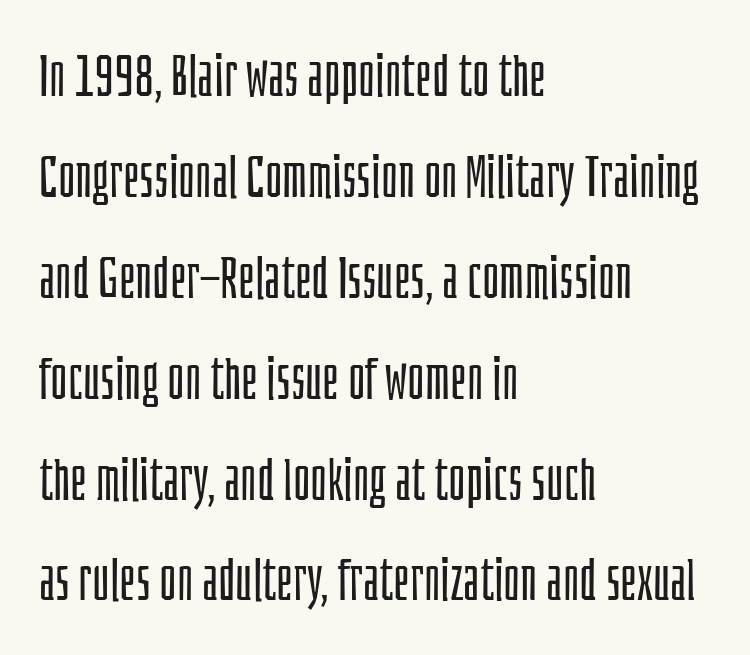
{"serif": "no", "italic": "no", "bold": "no", "weight": "light", "width": "condensed", "stroke_contrast": "low", "x_height": "large", "monospaced": "no", "underline": "no", "align": "left", "line_spacing_ratio": 1.71, "letter_spacing": "normal", "letter_spacing_em": 0.0, "glyph_px": 59}
